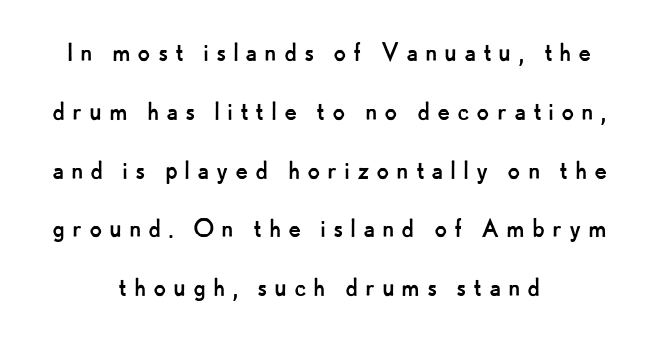
The tracking jumps out immediately: characters are airy and widely separated. Think of a printed novel: that variable character pitch is what you see here. Posture: vertical. The glyphs are unaccompanied by any horizontal stroke below them. A typesetter would call this leading open, well beyond the default. Is this a heavy cut? Hardly; it is regular or lighter.
